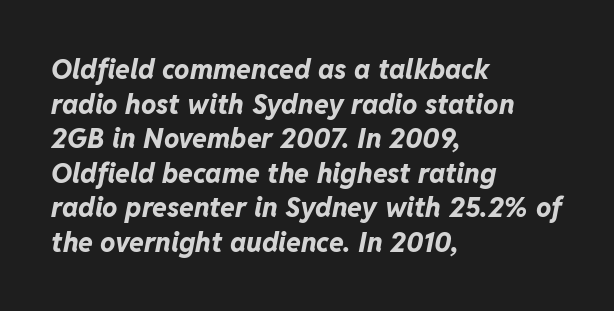
The image shows 27 px bold type, italic (leaning right); set left-aligned, normal line spacing (1.28x), normal letter spacing, not underlined.
